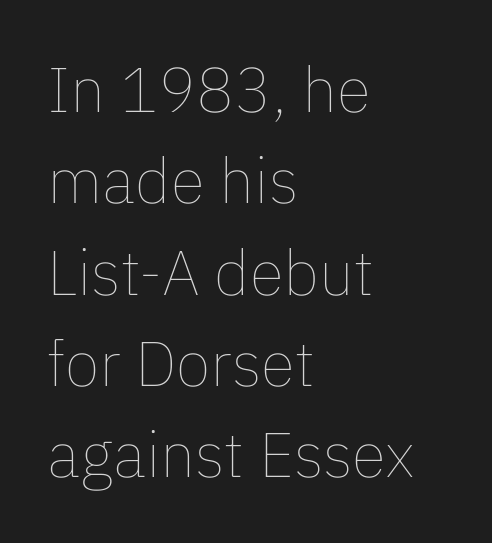
The image shows 63 px thin type, upright; set left-aligned, normal line spacing (1.45x), normal letter spacing, not underlined; low stroke contrast and a medium x-height.
